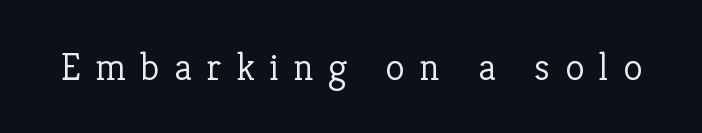
Between one letter and the next there's a generous, obvious gap. A typesetter would call this proportional, since set widths differ per character. Letters have the restrained weight of plain body copy at most. This sample uses an upright cut, with every glyph sitting square on the baseline. Glance below the letters and you will spot only blank space.
